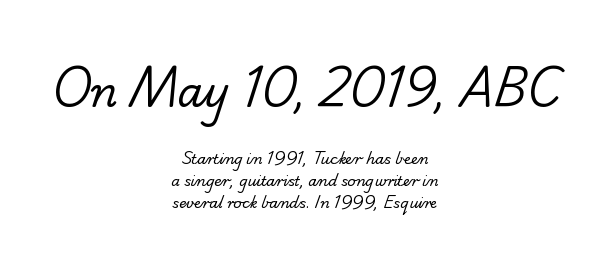
A centered setting, common on invitations and titles, is used for this passage. Spacing verdict: proportional, widths tailored to each character. The more generous point size was reserved for the upper chunk. The line-height multiplier appears to be the usual default.
